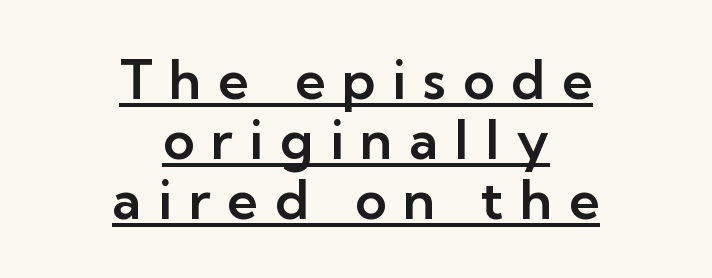
Q: Is the text italic (slanted)? A: No, it is upright.
Q: Is the typeface a serif or a sans-serif typeface? A: Sans-serif.
Q: Is the text underlined? A: Yes.
Q: How is the paragraph aligned? A: Centered.
Q: Is the spacing between letters normal or unusually wide? A: Unusually wide.
Q: Is the spacing between lines tight, normal or loose? A: Tight.
Q: Width (condensed, normal, or wide)? A: Normal.
Q: Stroke contrast? A: Low.
Q: x-height? A: Medium.
Q: Monospaced? A: No.
